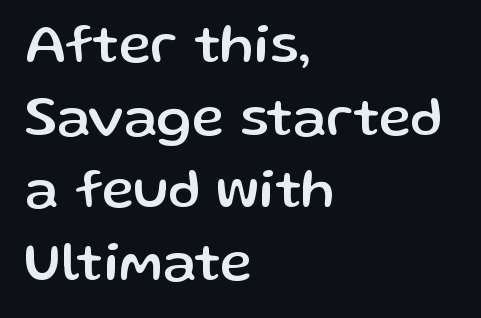
This sample uses an upright cut, with every glyph sitting square on the baseline. In terms of letterform style, serifs are entirely absent. Any mark beneath the type? The region is blank. Interline gaps are of average width in this sample.
